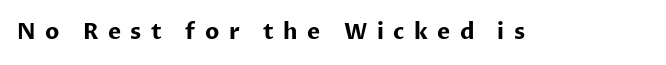
Q: Is the text bold? A: Yes.
Q: Is the text italic (slanted)? A: No, it is upright.
Q: Is the text underlined? A: No.
Q: Is the spacing between letters normal or unusually wide? A: Unusually wide.
